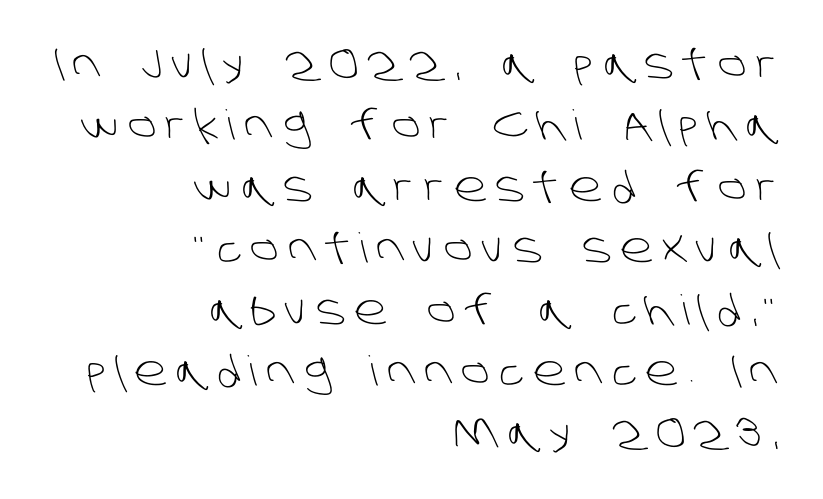
The gaps between neighbouring characters are conspicuously large. Honestly, the row spacing looks completely unremarkable. Clear beneath every line of the passage. Each letter keeps its own natural width here, so spacing adapts to shape. The glyphs in this specimen are sans serif.
